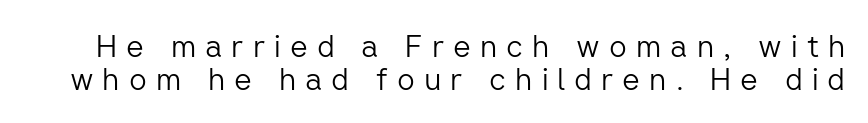
The image shows 31 px light sans-serif type, upright; set tight line spacing (1.08x), unusually wide letter spacing (+0.29 em), not underlined; low stroke contrast and a medium x-height.
